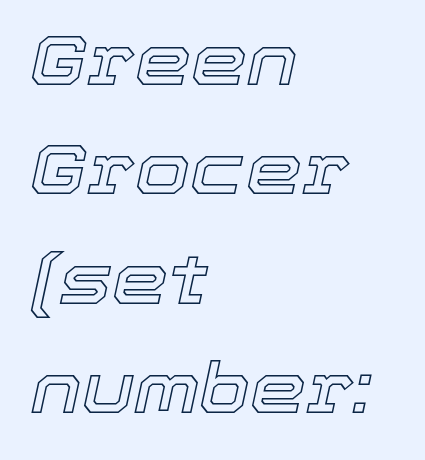
Tall strokes in this sample are angled rather than plumb. Successive baselines arrive at the customary interval. Descenders are the only things crossing below the line. The line texture is even and compact thanks to regular tracking.
